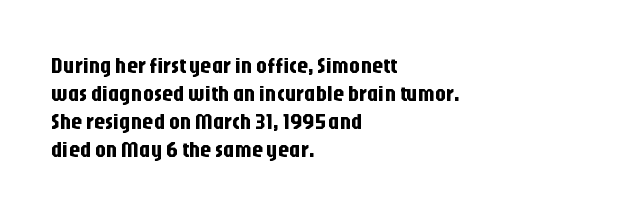
Q: Is the text italic (slanted)? A: No, it is upright.
Q: Is the text underlined? A: No.
Q: How is the paragraph aligned? A: Left-aligned.
Q: Is the spacing between letters normal or unusually wide? A: Normal.
Q: Is the spacing between lines tight, normal or loose? A: Normal.
